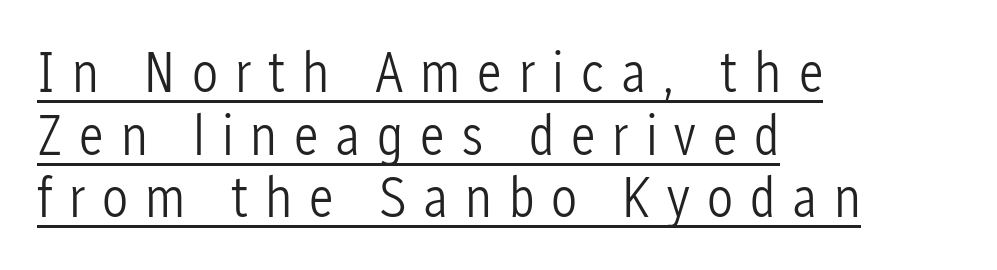
Letters have the restrained weight of plain body copy at most. Teacher's note: observe the even left margin — that is flush-left alignment. Do the characters align in a grid? No, the font is proportional. Is this a sans? Yes — the strokes have no serifs.
